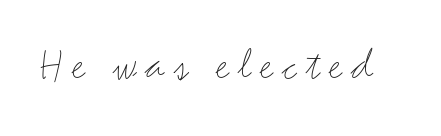
Q: Is the text bold? A: No.
Q: Is the text italic (slanted)? A: Yes.
Q: Is the typeface a serif or a sans-serif typeface? A: Sans-serif.
Q: Is the text underlined? A: No.
Q: Width (condensed, normal, or wide)? A: Wide.
Q: Stroke contrast? A: Medium.
Q: x-height? A: Small.
Q: Monospaced? A: No.
